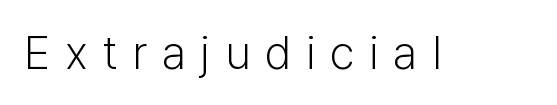
Q: Is the text bold? A: No.
Q: Is the text italic (slanted)? A: No, it is upright.
Q: Is the typeface a serif or a sans-serif typeface? A: Sans-serif.
Q: Is the text underlined? A: No.
Q: Is the spacing between letters normal or unusually wide? A: Unusually wide.
Q: Width (condensed, normal, or wide)? A: Normal.
Q: Stroke contrast? A: Low.
Q: x-height? A: Medium.
Q: Monospaced? A: No.
